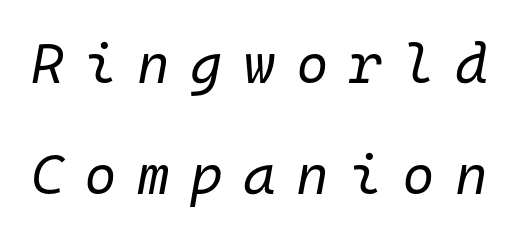
Q: Is the text bold? A: No.
Q: Is the text italic (slanted)? A: Yes, it leans right by about 10 degrees.
Q: Is the text underlined? A: No.
Q: Is the spacing between letters normal or unusually wide? A: Unusually wide.
Q: Is the spacing between lines tight, normal or loose? A: Loose.
Q: Width (condensed, normal, or wide)? A: Normal.
Q: Stroke contrast? A: Low.
Q: x-height? A: Medium.
Q: Monospaced? A: Yes.
